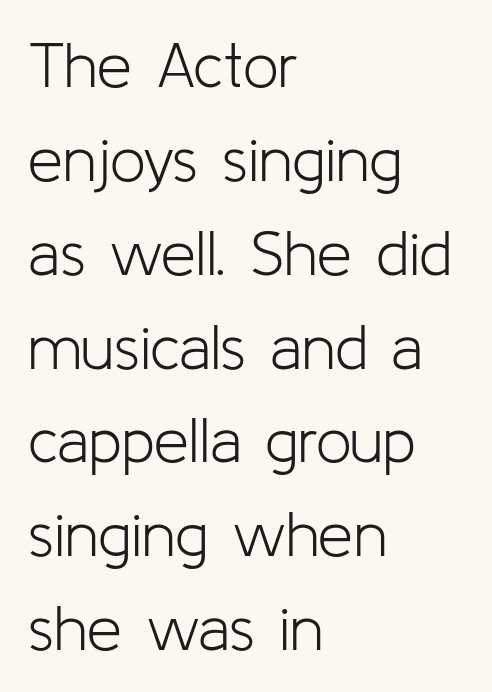
The image shows 63 px light sans-serif type, upright; set left-aligned, normal line spacing (1.49x), normal letter spacing, not underlined; low stroke contrast and a medium x-height.
